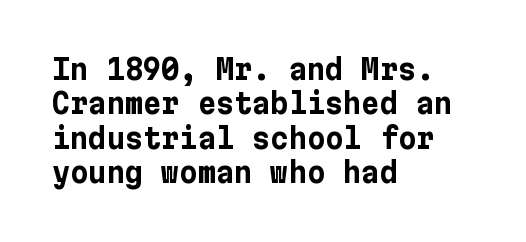
Plain, unruled lines of type. Set as a true bold cut, around the 700 mark. Posture: upright roman. Does the copy run flush right? No — it runs flush left. Nothing sits at the stroke ends, so this counts as sans-serif. Nothing unusual about the tracking: characters are spaced as the font intends.
